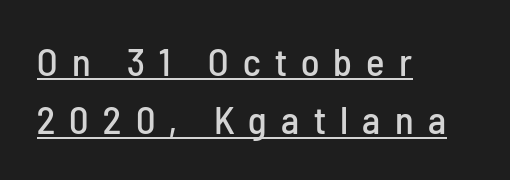
Q: Is the text italic (slanted)? A: No, it is upright.
Q: Is the typeface a serif or a sans-serif typeface? A: Sans-serif.
Q: Is the text underlined? A: Yes.
Q: How is the paragraph aligned? A: Left-aligned.
Q: Is the spacing between letters normal or unusually wide? A: Unusually wide.
Q: Is the spacing between lines tight, normal or loose? A: Normal.
Q: Width (condensed, normal, or wide)? A: Condensed.
Q: Stroke contrast? A: Low.
Q: x-height? A: Medium.
Q: Monospaced? A: No.
